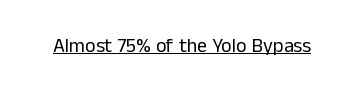
The image shows 20 px text type, upright; set normal letter spacing, underlined.
